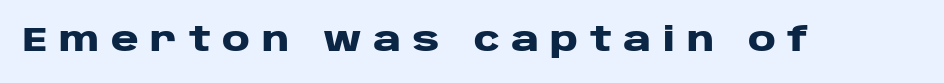
{"serif": "no", "italic": "no", "bold": "yes", "weight": "heavy", "width": "wide", "stroke_contrast": "low", "x_height": "large", "monospaced": "no", "underline": "no", "letter_spacing": "wide", "letter_spacing_em": 0.34, "glyph_px": 34}
